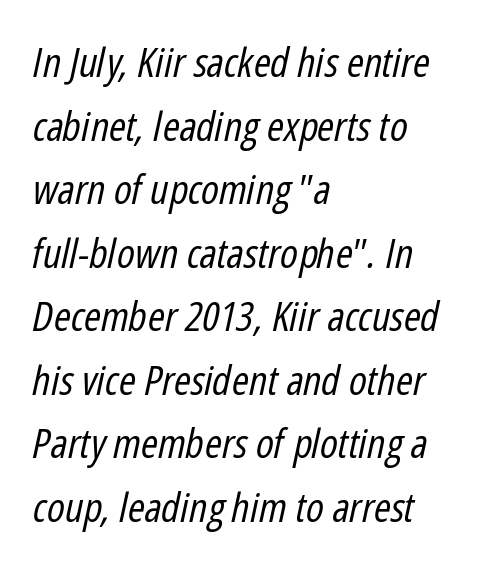
Q: Is the text bold? A: No.
Q: Is the text italic (slanted)? A: Yes, it leans right by about 12 degrees.
Q: Is the text underlined? A: No.
Q: How is the paragraph aligned? A: Left-aligned.
Q: Is the spacing between letters normal or unusually wide? A: Normal.
Q: Is the spacing between lines tight, normal or loose? A: Normal.
Q: Width (condensed, normal, or wide)? A: Condensed.
Q: Stroke contrast? A: Low.
Q: x-height? A: Medium.
Q: Monospaced? A: No.
